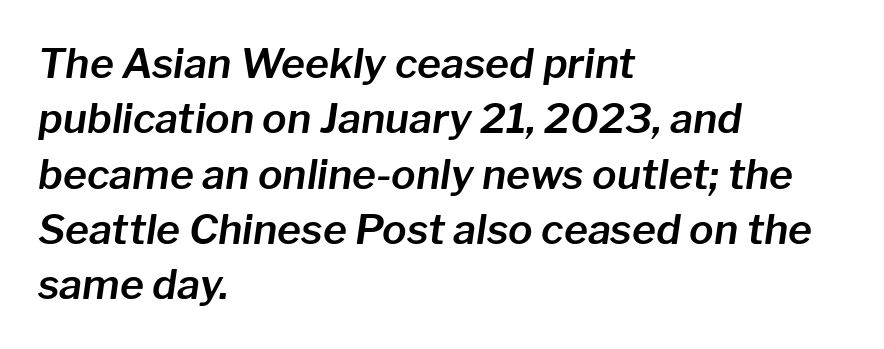
Q: Is the text italic (slanted)? A: Yes, it leans right by about 8 degrees.
Q: Is the text underlined? A: No.
Q: How is the paragraph aligned? A: Left-aligned.
Q: Is the spacing between letters normal or unusually wide? A: Normal.
Q: Is the spacing between lines tight, normal or loose? A: Normal.
Q: Width (condensed, normal, or wide)? A: Normal.
Q: Stroke contrast? A: Low.
Q: x-height? A: Medium.
Q: Monospaced? A: No.
